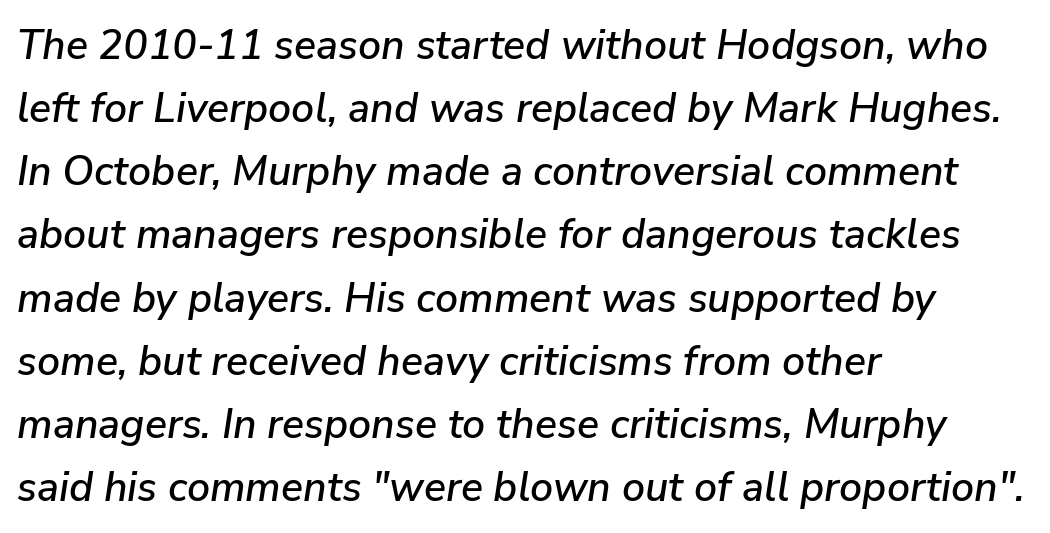
Q: Is the text italic (slanted)? A: Yes, it leans right by about 9 degrees.
Q: Is the text underlined? A: No.
Q: How is the paragraph aligned? A: Left-aligned.
Q: Is the spacing between letters normal or unusually wide? A: Normal.
Q: Is the spacing between lines tight, normal or loose? A: Normal.
Q: Width (condensed, normal, or wide)? A: Normal.
Q: Stroke contrast? A: Low.
Q: x-height? A: Medium.
Q: Monospaced? A: No.
